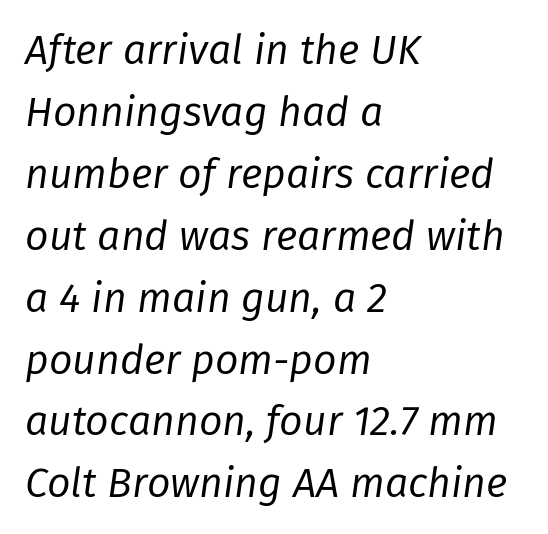
The image shows 41 px regular-weight type, italic (leaning right); set left-aligned, normal line spacing (1.51x), normal letter spacing, not underlined; low stroke contrast and a medium x-height.
